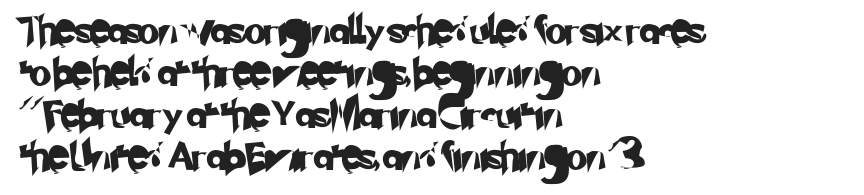
Q: Is the typeface a serif or a sans-serif typeface? A: Sans-serif.
Q: Is the text underlined? A: No.
Q: How is the paragraph aligned? A: Left-aligned.
Q: Is the spacing between letters normal or unusually wide? A: Normal.
Q: Is the spacing between lines tight, normal or loose? A: Normal.
Q: Width (condensed, normal, or wide)? A: Normal.
Q: Stroke contrast? A: Low.
Q: x-height? A: Small.
Q: Monospaced? A: No.
